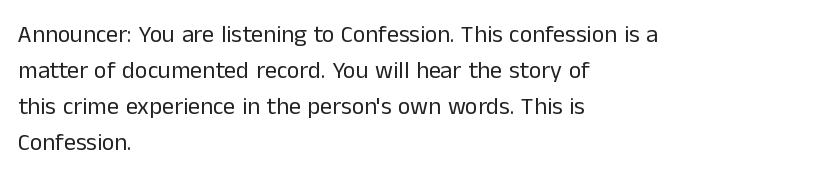
{"italic": "no", "bold": "no", "underline": "no", "align": "left", "line_spacing": "normal", "line_spacing_ratio": 1.5, "letter_spacing": "normal", "letter_spacing_em": 0.0, "glyph_px": 24}
